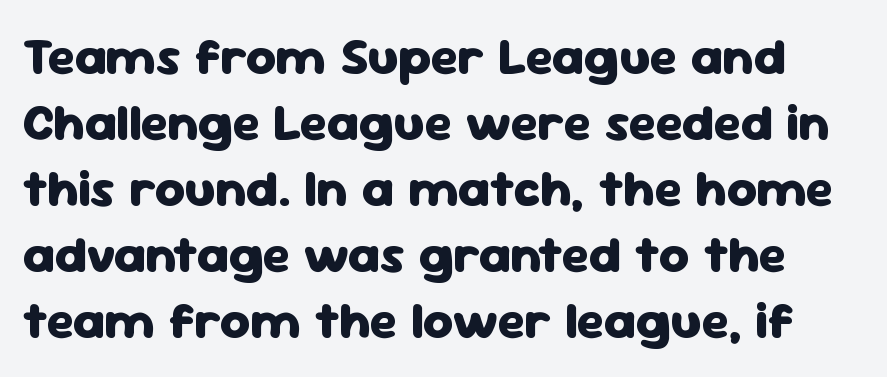
Unlike a traditional serif, this face leaves its strokes unadorned. Decoration check: the copy has no underline. What's the leading like? Ordinary, nothing unusual. The horizontal fit of the characters is conventional and even. In terms of weight, the rendering is a true, heavy bold. The rendering uses natural spacing where letterforms have individual widths.
